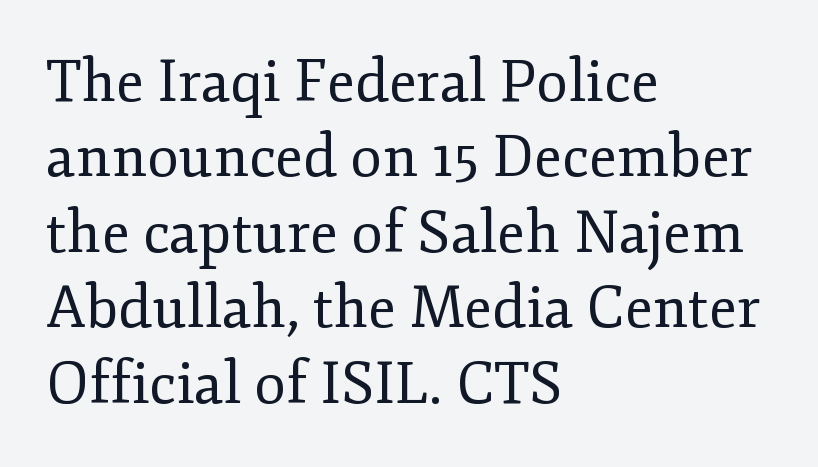
Caption: standard tracking, unaltered. Style check: upright. The line-height multiplier appears to be the usual default. These lines stack with their left ends in a neat column.
